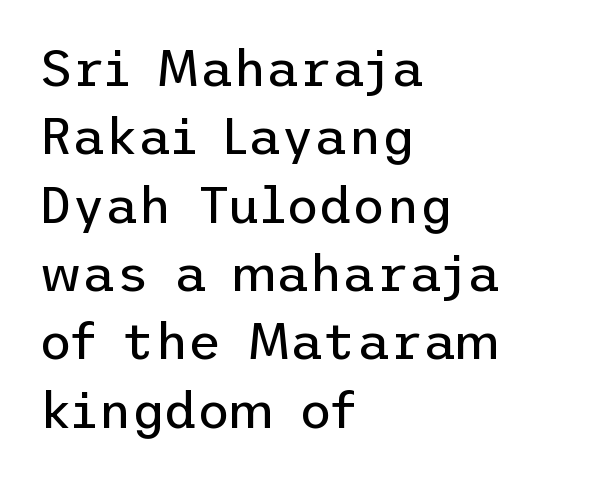
The image shows 51 px regular-weight sans-serif type, upright; set left-aligned, normal line spacing (1.34x), normal letter spacing, not underlined; low stroke contrast and a medium x-height.
